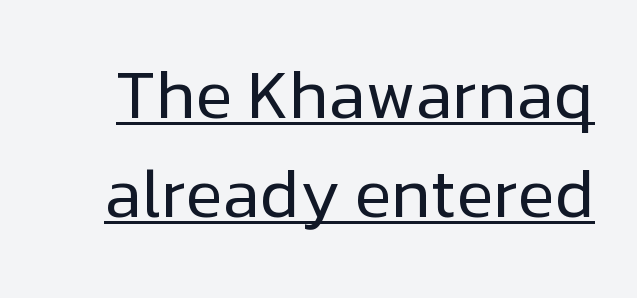
Q: Is the text bold? A: No.
Q: Is the text italic (slanted)? A: No, it is upright.
Q: Is the typeface a serif or a sans-serif typeface? A: Sans-serif.
Q: Is the text underlined? A: Yes.
Q: Is the spacing between letters normal or unusually wide? A: Normal.
Q: Is the spacing between lines tight, normal or loose? A: Normal.
Q: Width (condensed, normal, or wide)? A: Normal.
Q: Stroke contrast? A: Low.
Q: x-height? A: Medium.
Q: Monospaced? A: No.
